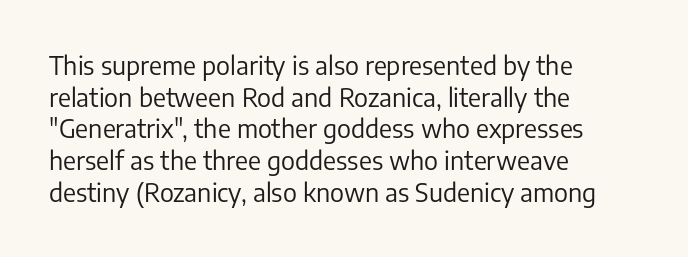
The image shows 25 px text type, upright; set left-aligned, normal line spacing (1.27x), normal letter spacing, not underlined.
